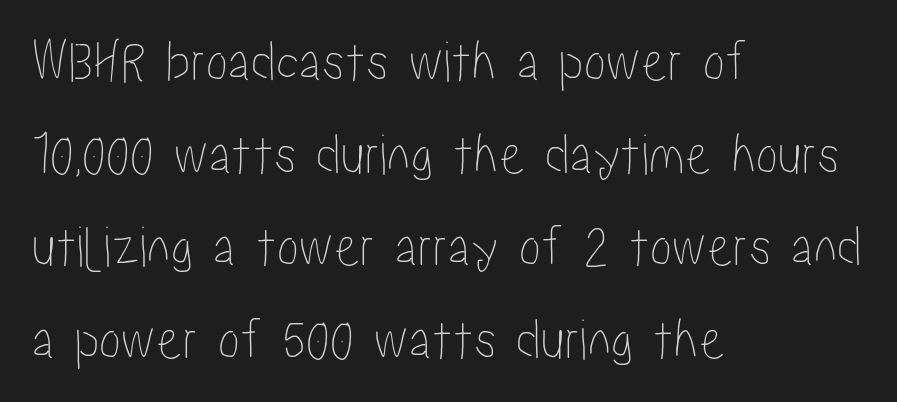
{"italic": "no", "width": "condensed", "stroke_contrast": "low", "x_height": "medium", "monospaced": "no", "underline": "no", "align": "left", "line_spacing": "normal", "line_spacing_ratio": 1.57, "letter_spacing": "normal", "letter_spacing_em": 0.0, "glyph_px": 59}
